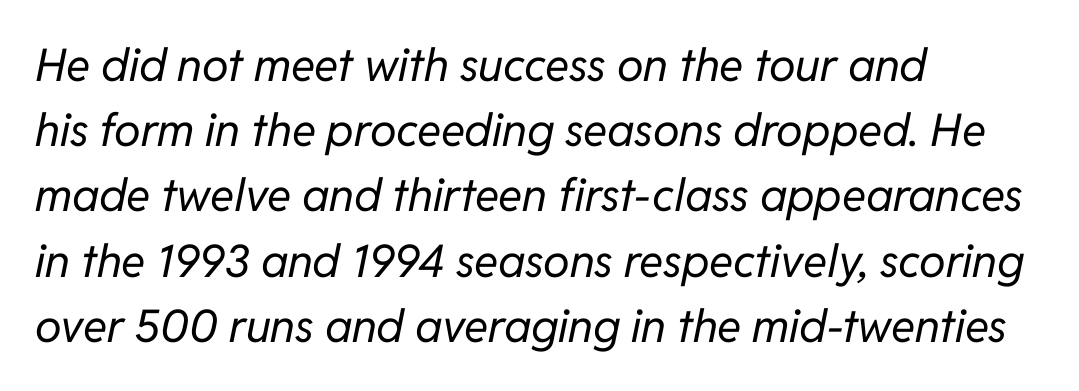
{"italic": "yes", "lean": "right", "slant_degrees": 11, "bold": "no", "weight": "regular", "width": "normal", "stroke_contrast": "low", "x_height": "medium", "monospaced": "no", "underline": "no", "align": "left", "line_spacing": "normal", "line_spacing_ratio": 1.45, "letter_spacing": "normal", "letter_spacing_em": 0.0, "glyph_px": 45}
